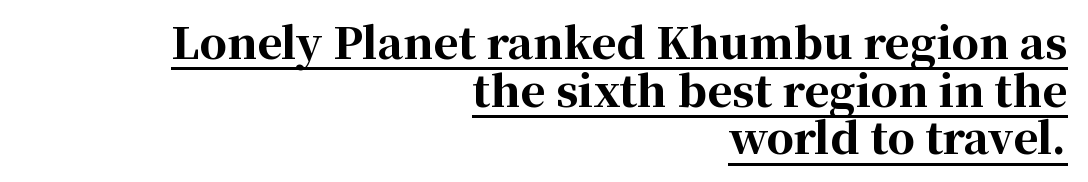
{"serif": "yes", "italic": "no", "bold": "yes", "weight": "bold", "width": "normal", "stroke_contrast": "high", "x_height": "medium", "monospaced": "no", "underline": "yes", "align": "right", "line_spacing": "tight", "line_spacing_ratio": 1.11, "letter_spacing": "normal", "letter_spacing_em": 0.0, "glyph_px": 43}
